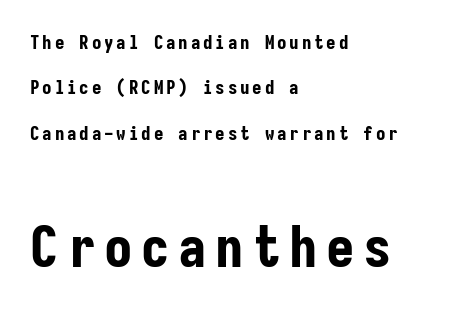
{"serif": "no", "italic": "no", "bold": "yes", "weight": "bold", "width": "condensed", "stroke_contrast": "low", "x_height": "medium", "monospaced": "yes", "underline": "no", "align": "left", "line_spacing": "loose", "line_spacing_ratio": 2.39, "larger_block": "second", "size_ratio": 3.0, "glyph_px": 57}
